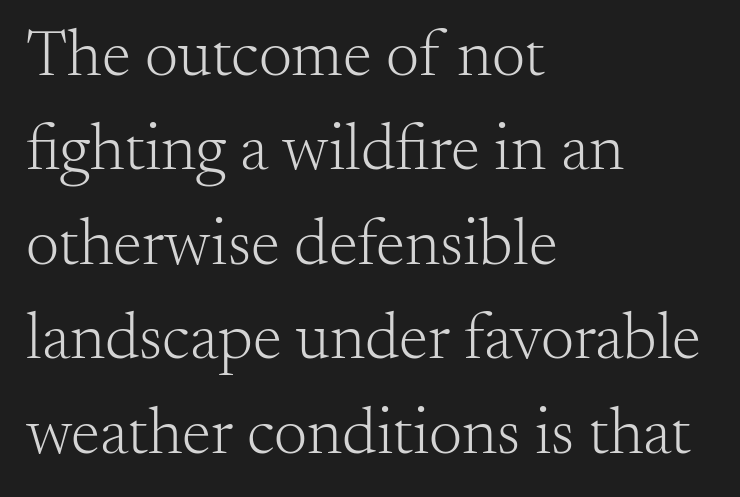
Q: Is the text bold? A: No.
Q: Is the text italic (slanted)? A: No, it is upright.
Q: Is the typeface a serif or a sans-serif typeface? A: Serif.
Q: Is the text underlined? A: No.
Q: How is the paragraph aligned? A: Left-aligned.
Q: Is the spacing between letters normal or unusually wide? A: Normal.
Q: Is the spacing between lines tight, normal or loose? A: Normal.
Q: Width (condensed, normal, or wide)? A: Normal.
Q: Stroke contrast? A: Medium.
Q: x-height? A: Small.
Q: Monospaced? A: No.
